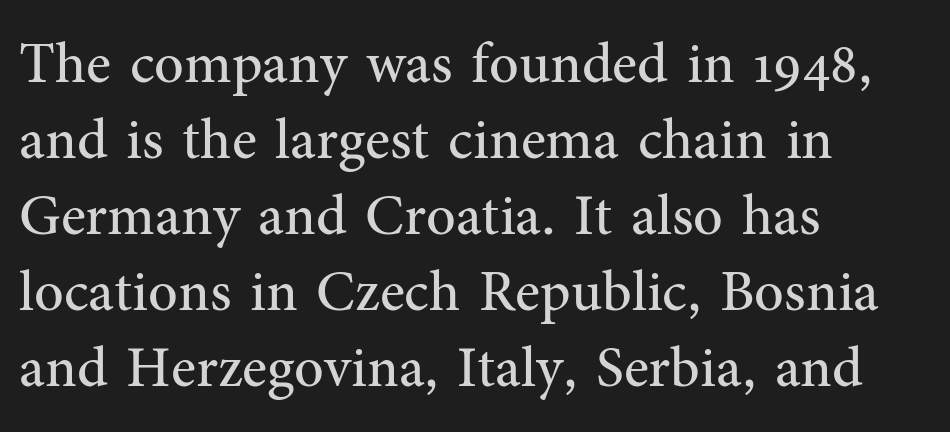
Q: Is the text bold? A: No.
Q: Is the text italic (slanted)? A: No, it is upright.
Q: Is the typeface a serif or a sans-serif typeface? A: Serif.
Q: Is the text underlined? A: No.
Q: How is the paragraph aligned? A: Left-aligned.
Q: Is the spacing between letters normal or unusually wide? A: Normal.
Q: Is the spacing between lines tight, normal or loose? A: Normal.
Q: Width (condensed, normal, or wide)? A: Normal.
Q: Stroke contrast? A: Medium.
Q: x-height? A: Medium.
Q: Monospaced? A: No.
